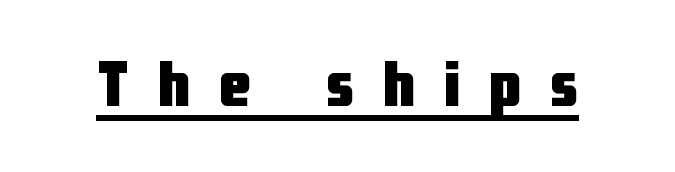
Stroke terminals: plain, sans-serif. Spacing verdict: proportional, widths tailored to each character. These words are printed bold, with thick strokes throughout. Is there any slant? The stems are plumb. The horizontal fit of the characters is loose and conspicuously gappy.
